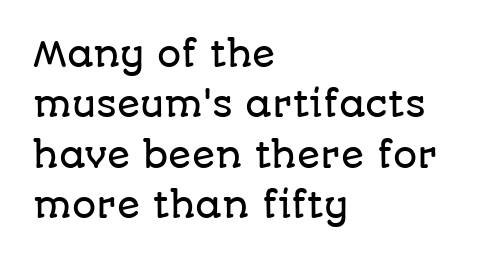
{"serif": "no", "italic": "no", "width": "normal", "stroke_contrast": "low", "x_height": "large", "monospaced": "no", "underline": "no", "align": "left", "line_spacing": "normal", "line_spacing_ratio": 1.48, "letter_spacing": "normal", "letter_spacing_em": 0.0, "glyph_px": 34}
